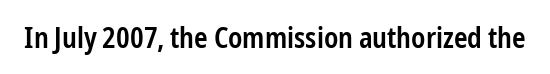
{"serif": "no", "italic": "no", "bold": "semi", "weight": "semibold", "width": "condensed", "stroke_contrast": "low", "x_height": "medium", "monospaced": "no", "underline": "no", "letter_spacing": "normal", "letter_spacing_em": 0.0, "glyph_px": 29}
